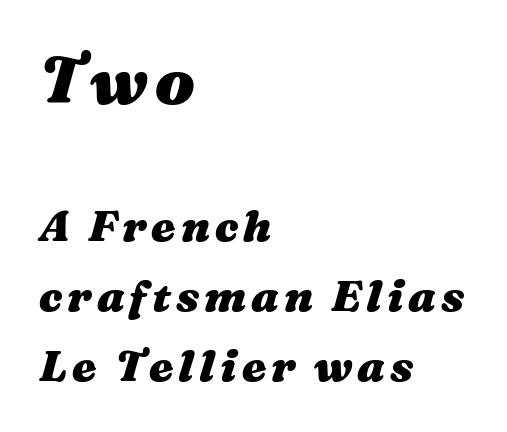
{"italic": "yes", "lean": "right", "slant_degrees": 16, "bold": "yes", "weight": "heavy", "width": "wide", "stroke_contrast": "medium", "x_height": "medium", "monospaced": "no", "underline": "no", "align": "left", "line_spacing": "normal", "line_spacing_ratio": 1.59, "larger_block": "first", "size_ratio": 1.5, "glyph_px": 66}
